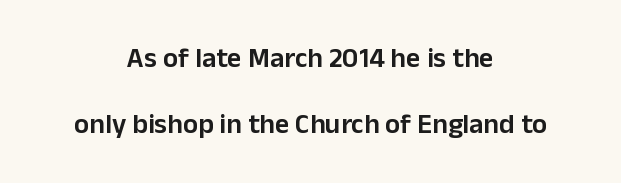
Q: Is the text bold? A: Semi-bold.
Q: Is the text italic (slanted)? A: No, it is upright.
Q: Is the typeface a serif or a sans-serif typeface? A: Sans-serif.
Q: Is the text underlined? A: No.
Q: How is the paragraph aligned? A: Centered.
Q: Is the spacing between letters normal or unusually wide? A: Normal.
Q: Is the spacing between lines tight, normal or loose? A: Loose.
Q: Width (condensed, normal, or wide)? A: Normal.
Q: Stroke contrast? A: Low.
Q: x-height? A: Medium.
Q: Monospaced? A: No.
